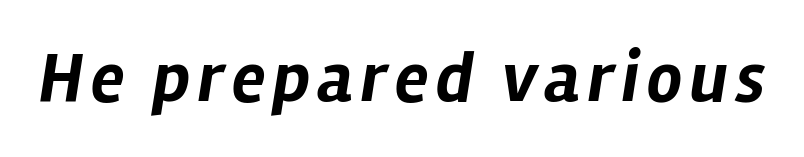
Q: Is the text bold? A: Yes.
Q: Is the text italic (slanted)? A: Yes, it leans right by about 12 degrees.
Q: Is the text underlined? A: No.
Q: Width (condensed, normal, or wide)? A: Normal.
Q: Stroke contrast? A: Low.
Q: x-height? A: Medium.
Q: Monospaced? A: No.
